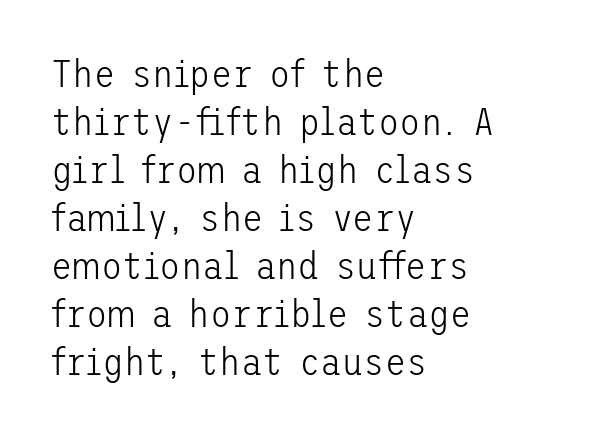
The image shows 39 px light sans-serif type, upright; set left-aligned, line spacing 1.23x, normal letter spacing, not underlined; low stroke contrast and a medium x-height.
